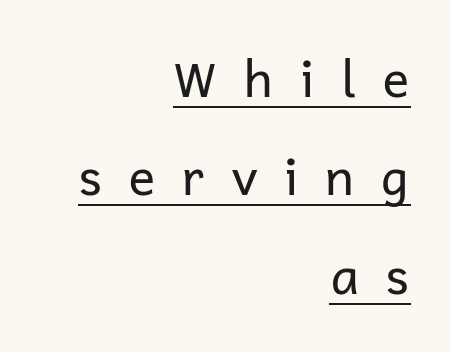
Q: Is the text bold? A: No.
Q: Is the text italic (slanted)? A: No, it is upright.
Q: Is the typeface a serif or a sans-serif typeface? A: Sans-serif.
Q: Is the text underlined? A: Yes.
Q: How is the paragraph aligned? A: Right-aligned.
Q: Is the spacing between letters normal or unusually wide? A: Unusually wide.
Q: Is the spacing between lines tight, normal or loose? A: Loose.
Q: Width (condensed, normal, or wide)? A: Normal.
Q: Stroke contrast? A: Low.
Q: x-height? A: Medium.
Q: Monospaced? A: No.
